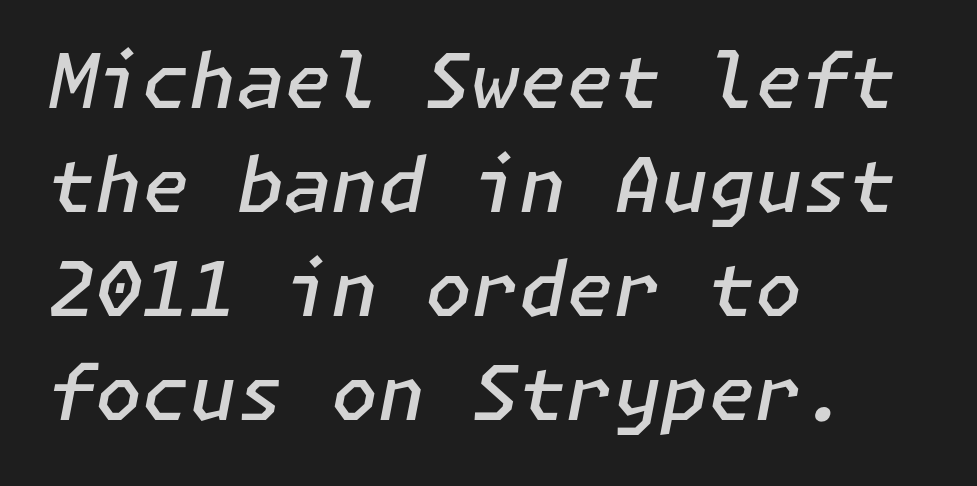
The image shows 76 px semibold type, italic (leaning right); set left-aligned, normal line spacing (1.37x), normal letter spacing, not underlined; low stroke contrast and a medium x-height.
